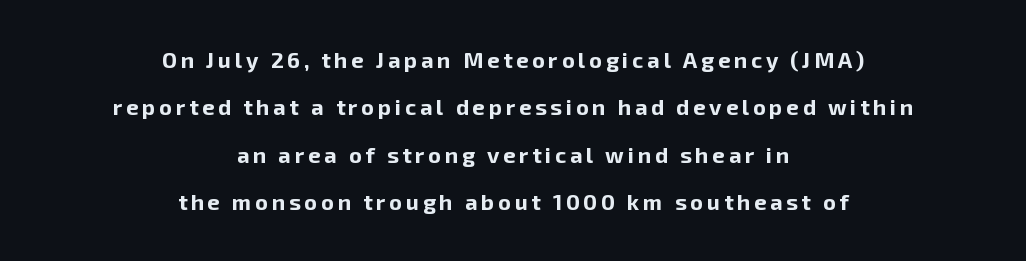
The image shows 22 px bold type, upright; set centered, loose line spacing (2.15x), not underlined.
